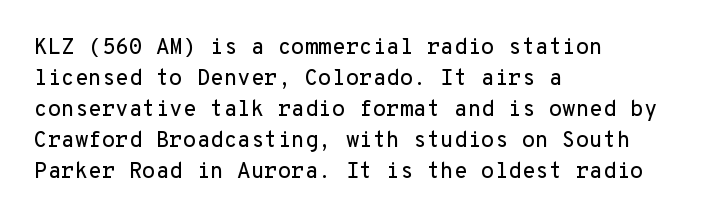
Q: Is the text italic (slanted)? A: No, it is upright.
Q: Is the text underlined? A: No.
Q: How is the paragraph aligned? A: Left-aligned.
Q: Is the spacing between letters normal or unusually wide? A: Normal.
Q: Is the spacing between lines tight, normal or loose? A: Normal.
